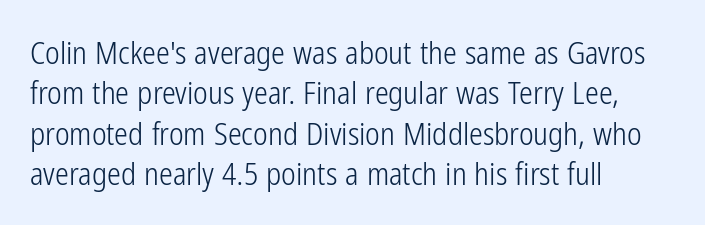
The image shows 31 px light, condensed sans-serif type, upright; set left-aligned, normal line spacing (1.3x), normal letter spacing, not underlined; low stroke contrast and a medium x-height.
